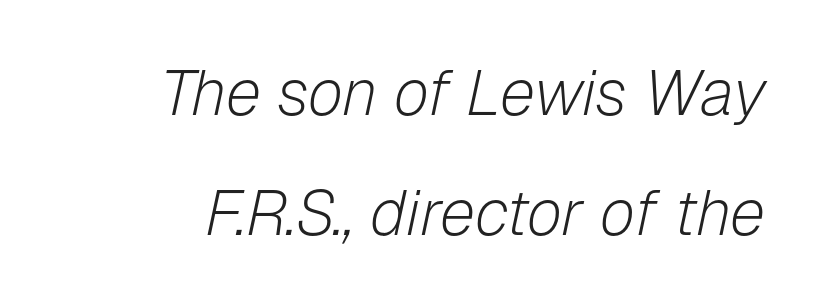
Q: Is the text bold? A: No.
Q: Is the text italic (slanted)? A: Yes, it leans right by about 12 degrees.
Q: Is the text underlined? A: No.
Q: How is the paragraph aligned? A: Right-aligned.
Q: Is the spacing between letters normal or unusually wide? A: Normal.
Q: Width (condensed, normal, or wide)? A: Normal.
Q: Stroke contrast? A: Low.
Q: x-height? A: Medium.
Q: Monospaced? A: No.
